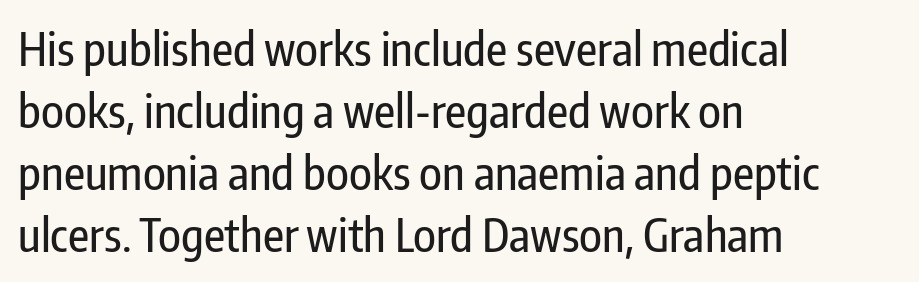
These lines are set flush left with a ragged right edge. Note the varied advance widths — an 'i' is clearly narrower than an 'm'. Are there feet on the stems? There aren't — it's a sans. Standard letterfit; no display-style spreading of the glyphs. Posture: straight, roman, zero tilt. Regarding leading, the lines here are spaced in the standard way.
